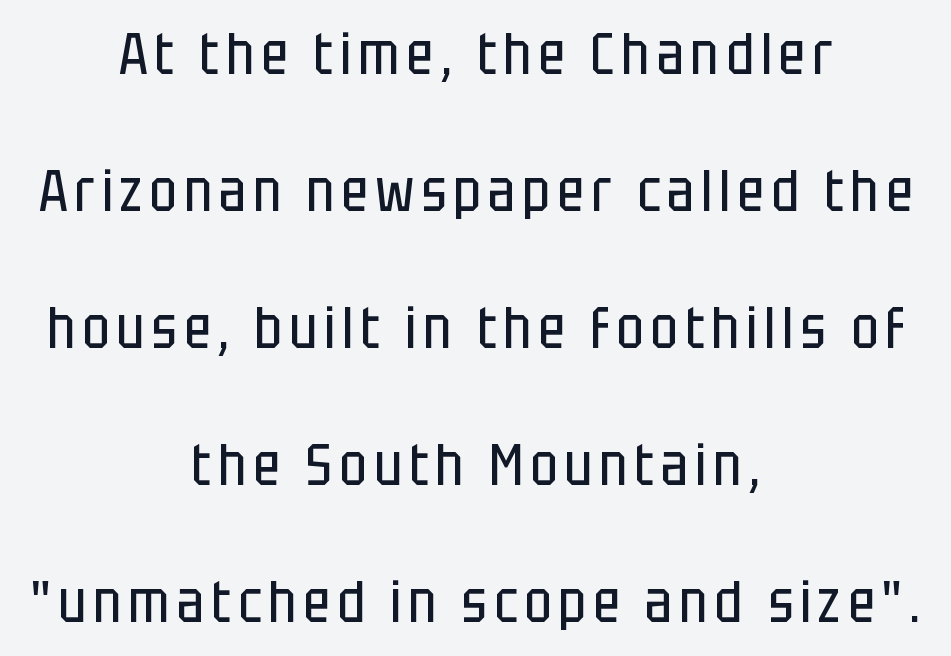
Letterform terminals end flat and unadorned throughout the passage. You can tell it's not italic because the verticals are truly vertical. The letters advance in unequal steps, a hallmark of proportional type. Bold? No — there's no thickening of the strokes.
